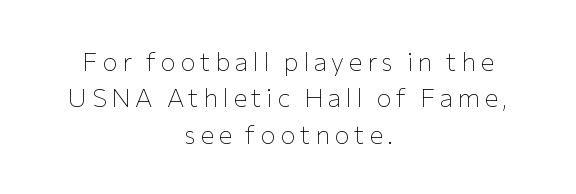
The vertical gap from one line to the next is medium. Teacher's note: observe the equal gaps on both sides — that is centered alignment. Weight class: somewhere from thin through regular. The gap between lines stays unmarked. The typography opts for an upright posture over an oblique one.
